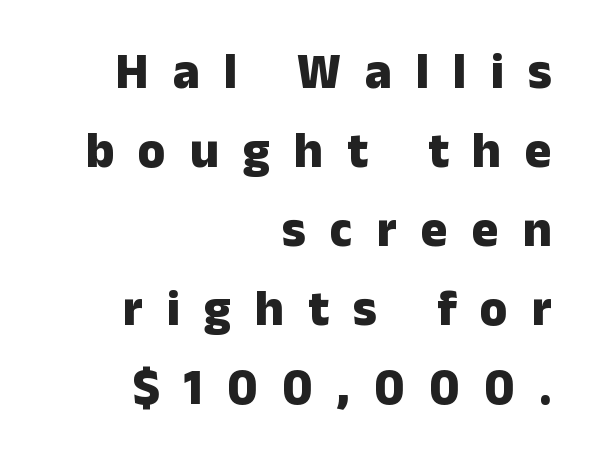
The image shows 50 px heavy sans-serif type, upright; set right-aligned, normal line spacing (1.58x), unusually wide letter spacing (+0.48 em), not underlined; low stroke contrast and a medium x-height.
